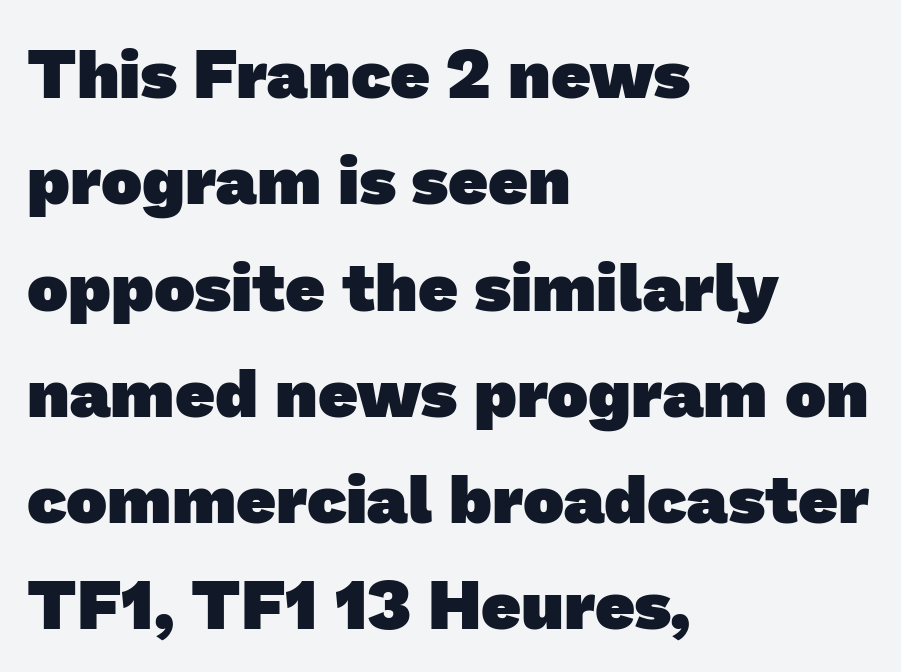
{"serif": "no", "bold": "yes", "weight": "heavy", "width": "normal", "stroke_contrast": "low", "x_height": "medium", "monospaced": "no", "underline": "no", "align": "left", "line_spacing": "normal", "line_spacing_ratio": 1.54, "letter_spacing": "normal", "letter_spacing_em": 0.0, "glyph_px": 69}
